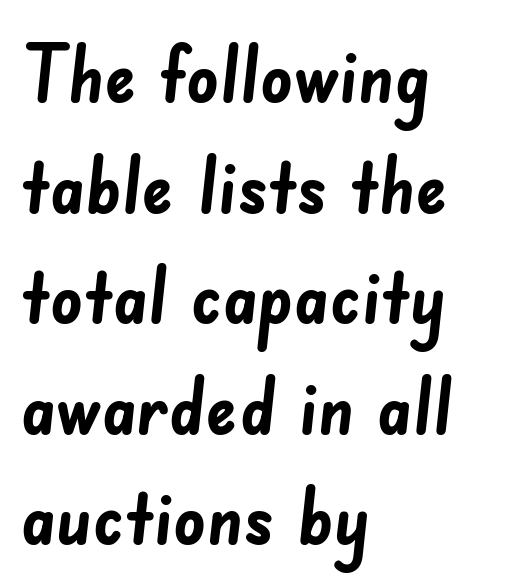
Does the weight exceed regular? Yes, all the way to bold. Here the designer chose a conventional face with non-uniform glyph widths. A typesetter would call this zero additional tracking. Each line starts at the same left margin while the right side varies. Type style note: lacks serifs. Descender tails drop into unmarked territory.
